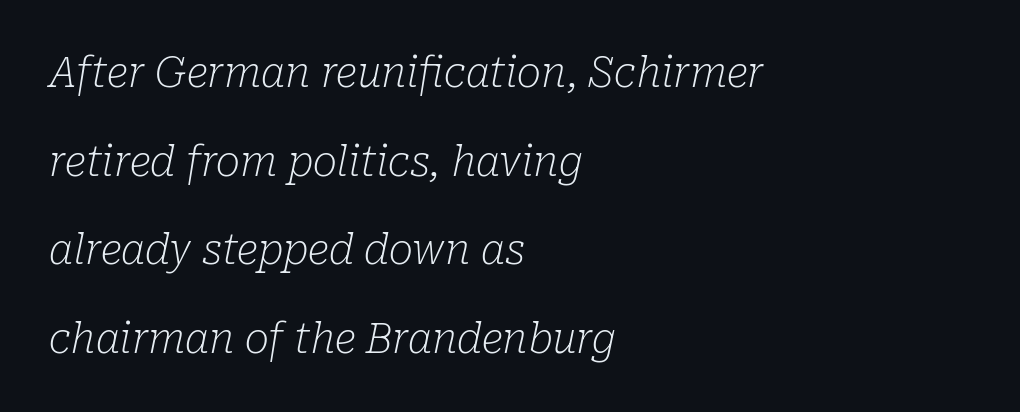
Serif or sans? Serif — the stroke terminals have little feet. This rendering uses left alignment, leaving the right contour irregular. No chunkiness to these letters — they're not bold. Note the varied advance widths — an 'i' is clearly narrower than an 'm'. Students, note that the glyphs here touch the page at normal intervals. Underline: absent.
